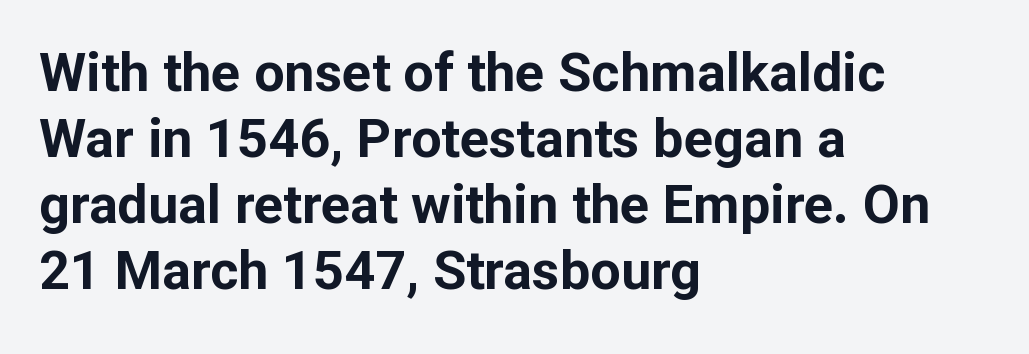
Q: Is the text bold? A: Yes.
Q: Is the text italic (slanted)? A: No, it is upright.
Q: Is the typeface a serif or a sans-serif typeface? A: Sans-serif.
Q: Is the text underlined? A: No.
Q: How is the paragraph aligned? A: Left-aligned.
Q: Is the spacing between letters normal or unusually wide? A: Normal.
Q: Width (condensed, normal, or wide)? A: Normal.
Q: Stroke contrast? A: Low.
Q: x-height? A: Medium.
Q: Monospaced? A: No.
